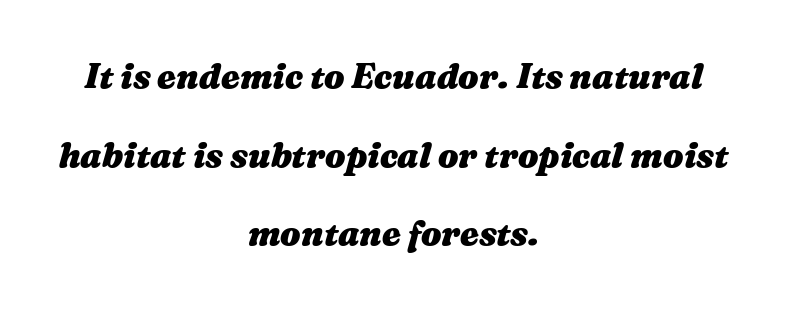
Caption: multi-line text, centered on the measure. Compared with ordinary roman type, these characters are visibly tilted. Weight check: bold — yes, fully. The letters advance in unequal steps, a hallmark of proportional type. You could call the tracking neutral — neither tight nor loose.
